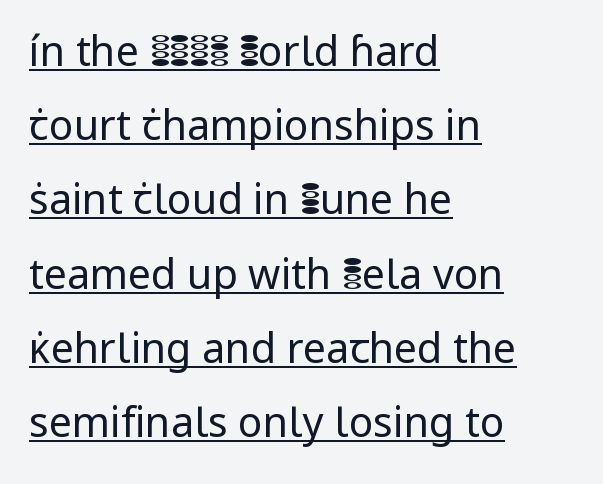
Q: Is the text bold? A: No.
Q: Is the text italic (slanted)? A: No, it is upright.
Q: Is the typeface a serif or a sans-serif typeface? A: Sans-serif.
Q: Is the text underlined? A: Yes.
Q: How is the paragraph aligned? A: Left-aligned.
Q: Is the spacing between letters normal or unusually wide? A: Normal.
Q: Width (condensed, normal, or wide)? A: Normal.
Q: Stroke contrast? A: Low.
Q: x-height? A: Medium.
Q: Monospaced? A: No.
